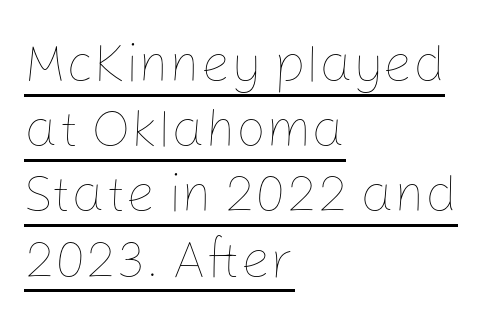
The image shows 53 px thin type, upright; set left-aligned, line spacing 1.23x, normal letter spacing, underlined; low stroke contrast and a medium x-height.
